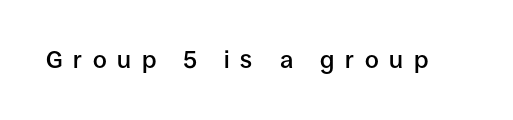
On the weight axis this lands at semibold, roughly 600. A typesetter would mark this as roman, not italic. Check the space under the baseline: it is left empty. You could only call the tracking loose — the letters float apart.
